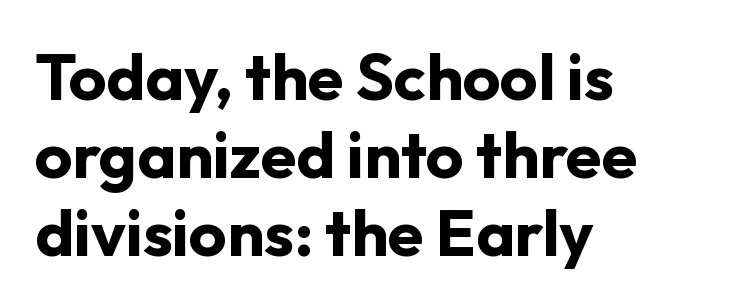
The image shows 65 px bold sans-serif type, upright; set left-aligned, line spacing 1.2x, normal letter spacing, not underlined; low stroke contrast and a medium x-height.
